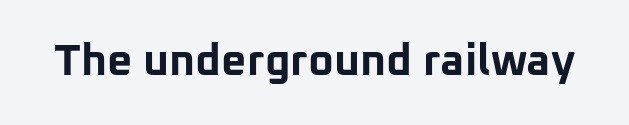
{"serif": "no", "italic": "no", "bold": "yes", "weight": "bold", "width": "normal", "stroke_contrast": "low", "x_height": "medium", "monospaced": "no", "underline": "no", "letter_spacing": "normal", "letter_spacing_em": 0.0, "glyph_px": 44}
